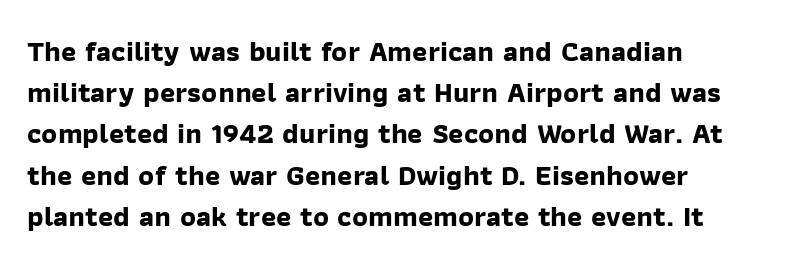
Q: Is the text bold? A: Yes.
Q: Is the typeface a serif or a sans-serif typeface? A: Sans-serif.
Q: Is the text underlined? A: No.
Q: How is the paragraph aligned? A: Left-aligned.
Q: Is the spacing between letters normal or unusually wide? A: Normal.
Q: Is the spacing between lines tight, normal or loose? A: Normal.
Q: Width (condensed, normal, or wide)? A: Normal.
Q: Stroke contrast? A: Low.
Q: x-height? A: Medium.
Q: Monospaced? A: No.
